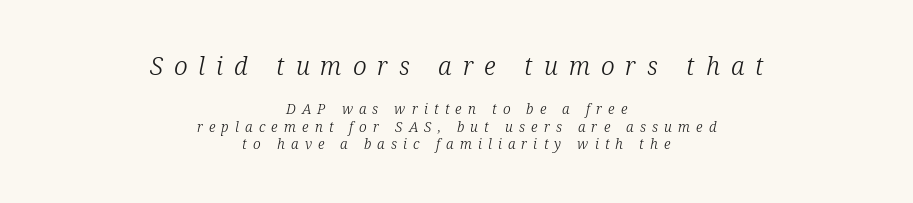
The image shows 25 px text type, italic (leaning right); set centered, normal line spacing (1.25x), unusually wide letter spacing (+0.44 em), not underlined; the first (top) block is 1.79x larger.
